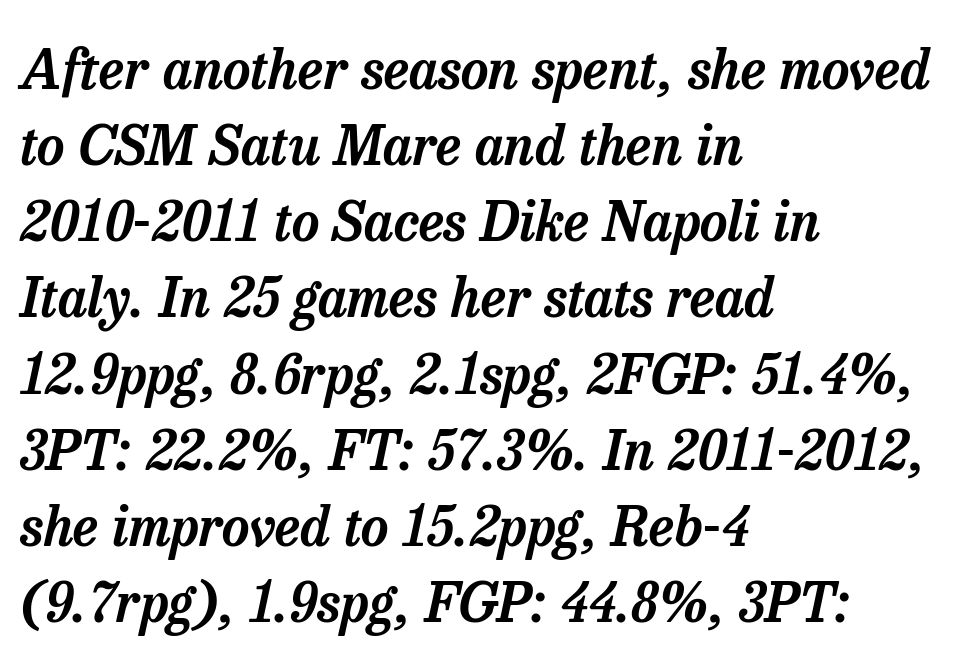
The image shows 54 px serif type, italic (leaning right); set left-aligned, normal line spacing (1.41x), normal letter spacing, not underlined; low stroke contrast and a medium x-height.
